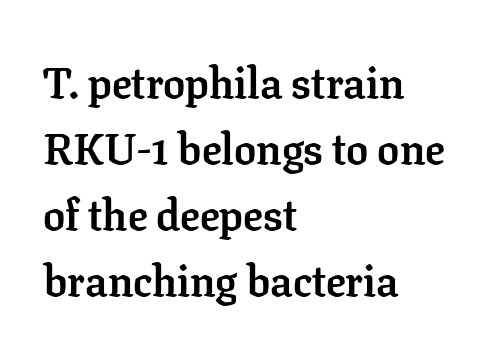
Posture: vertical. The foot of each line stays bare and open. The letters advance in unequal steps, a hallmark of proportional type. Each new line begins a customary step beneath the previous one. Stroke thickness is high; the sample reads as a true bold. The gaps between neighbouring characters are ordinary and unremarkable.
